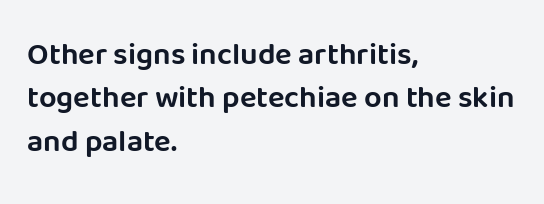
{"serif": "no", "italic": "no", "width": "normal", "stroke_contrast": "low", "x_height": "large", "monospaced": "no", "underline": "no", "align": "left", "line_spacing": "normal", "line_spacing_ratio": 1.4, "letter_spacing": "normal", "letter_spacing_em": 0.0, "glyph_px": 31}
